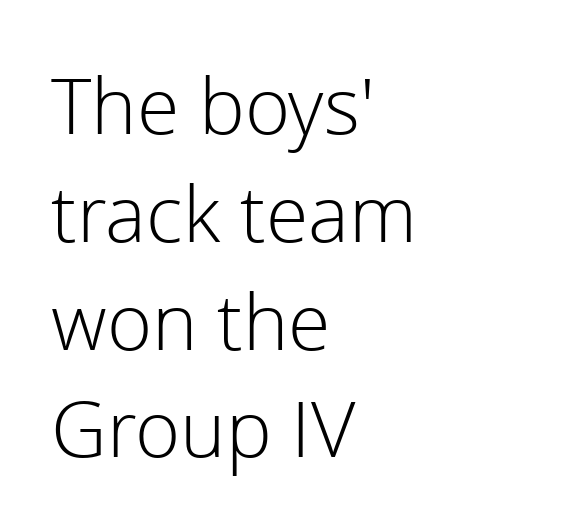
Look at the bottom of the vertical strokes: they stop flat, with no serifs. The rows are spaced the way most documents space them. Descenders are the only things crossing below the line. Short note: letters normally spaced.
